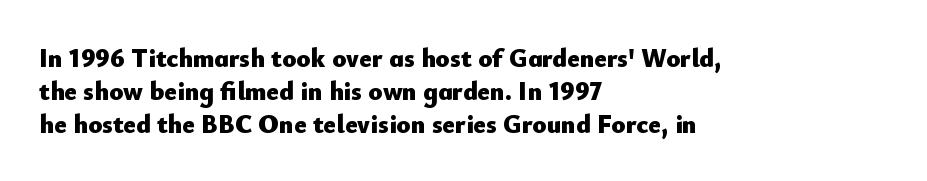
The leading is moderate, giving the passage an even texture. A dark, heavy texture on the line: the type is bold. Descenders hang freely into open space. Letter spacing: default. Notice how the passage keeps a crisp vertical edge on the left only. This is roman type, the default non-slanted kind.
